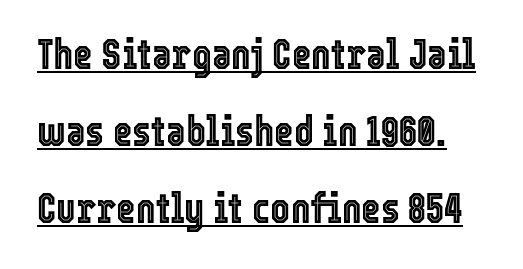
Q: Is the text italic (slanted)? A: No, it is upright.
Q: Is the text underlined? A: Yes.
Q: Is the spacing between letters normal or unusually wide? A: Normal.
Q: Width (condensed, normal, or wide)? A: Condensed.
Q: x-height? A: Medium.
Q: Monospaced? A: No.
